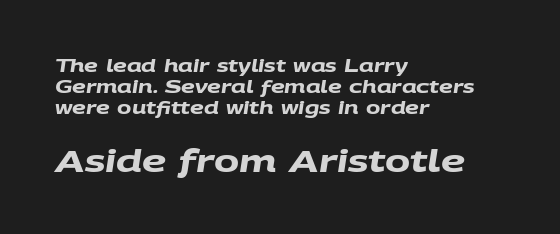
Classification — sans serif. Bold? Absolutely — the strokes are thick and heavy. What stands out about the letter spacing? Nothing — it is the standard amount. The typesetter chose a ragged-right arrangement here.
